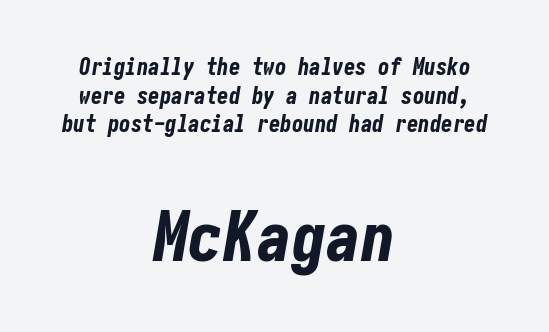
Q: Is the text bold? A: Yes.
Q: Is the text italic (slanted)? A: Yes, it leans right by about 10 degrees.
Q: Is the text underlined? A: No.
Q: How is the paragraph aligned? A: Centered.
Q: Is the spacing between letters normal or unusually wide? A: Normal.
Q: Which block of text is set in a larger size, the first (top) or the second (bottom)? A: The second (bottom) one.
Q: Width (condensed, normal, or wide)? A: Condensed.
Q: Stroke contrast? A: Low.
Q: x-height? A: Medium.
